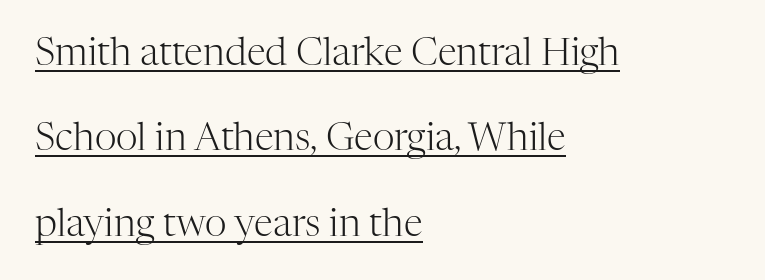
The image shows 38 px light serif type, upright; set left-aligned, loose line spacing (2.25x), normal letter spacing, underlined; high stroke contrast and a medium x-height.
